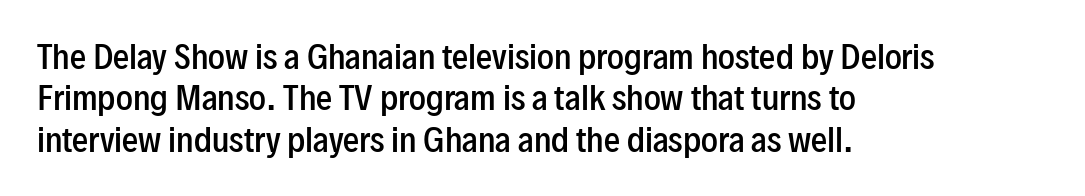
The image shows 32 px semibold, condensed sans-serif type, upright; set left-aligned, normal line spacing (1.29x), normal letter spacing, not underlined; low stroke contrast and a medium x-height.
